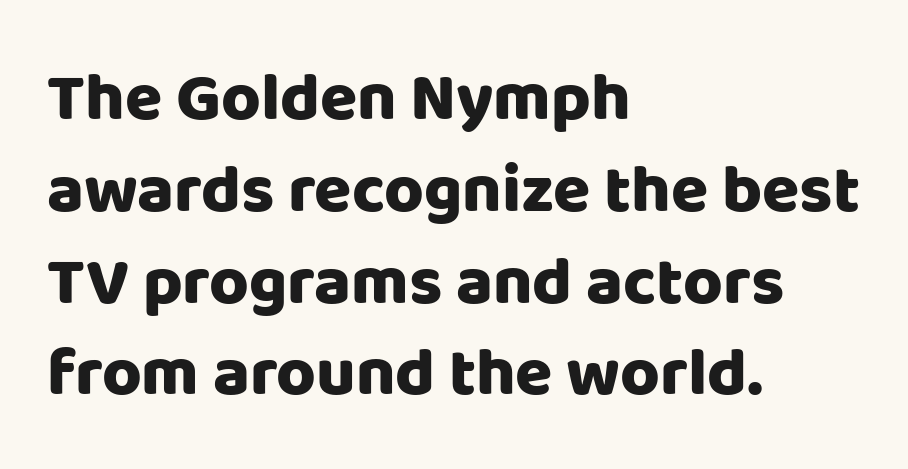
The strokes are fattened all the way to bold. Words appear dense and cohesive because spacing is normal. The setting favours the left margin, as ordinary paragraphs usually do. You could not count columns in this text — the font is proportionally spaced. Rows of type keep a routine distance in the vertical direction. A typesetter would mark this as roman, not italic.
